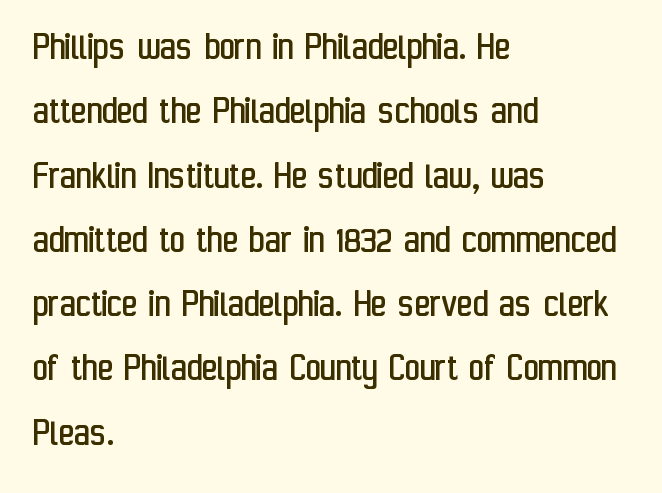
{"serif": "no", "italic": "no", "bold": "no", "weight": "regular", "width": "condensed", "stroke_contrast": "low", "x_height": "medium", "monospaced": "no", "underline": "no", "align": "left", "line_spacing": "normal", "line_spacing_ratio": 1.53, "letter_spacing": "normal", "letter_spacing_em": 0.0, "glyph_px": 42}
